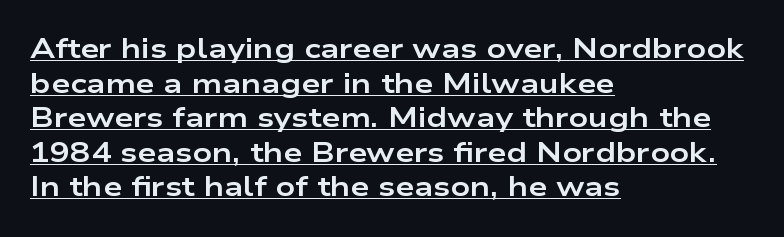
{"italic": "no", "bold": "yes", "underline": "yes", "align": "left", "line_spacing": "normal", "line_spacing_ratio": 1.28, "letter_spacing": "normal", "letter_spacing_em": 0.0, "glyph_px": 27}
